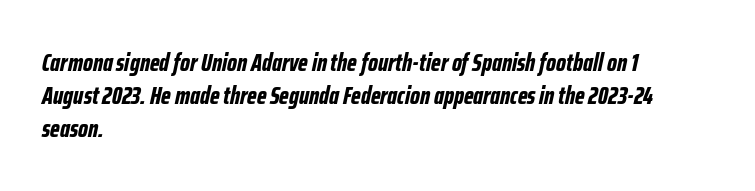
{"italic": "yes", "lean": "right", "slant_degrees": 12, "bold": "yes", "underline": "no", "align": "left", "line_spacing": "normal", "line_spacing_ratio": 1.33, "letter_spacing": "normal", "letter_spacing_em": 0.0, "glyph_px": 25}
